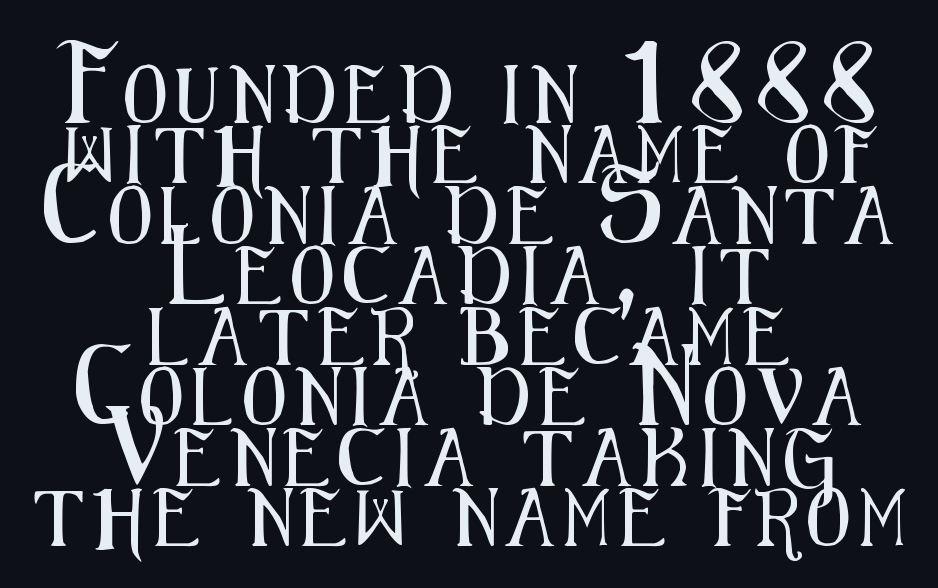
The image shows 57 px condensed type, upright; set centered, tight line spacing (1.06x), not underlined; medium stroke contrast and a medium x-height.
